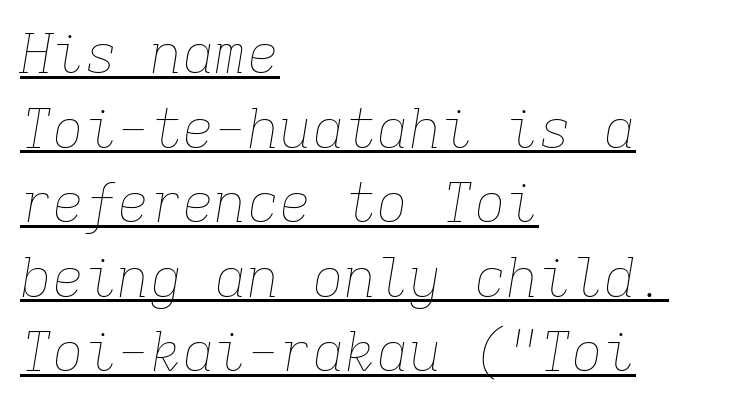
The image shows 54 px thin type, italic (leaning right), monospaced; set left-aligned, normal line spacing (1.38x), normal letter spacing, underlined; low stroke contrast and a medium x-height.
